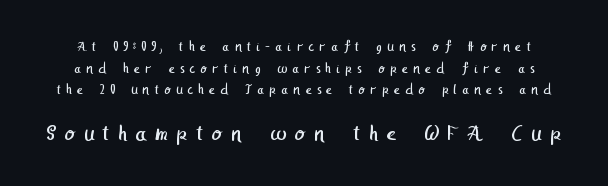
{"bold": "no", "underline": "no", "line_spacing": "normal", "line_spacing_ratio": 1.55, "letter_spacing": "wide", "letter_spacing_em": 0.37, "larger_block": "second", "size_ratio": 1.64, "glyph_px": 23}
